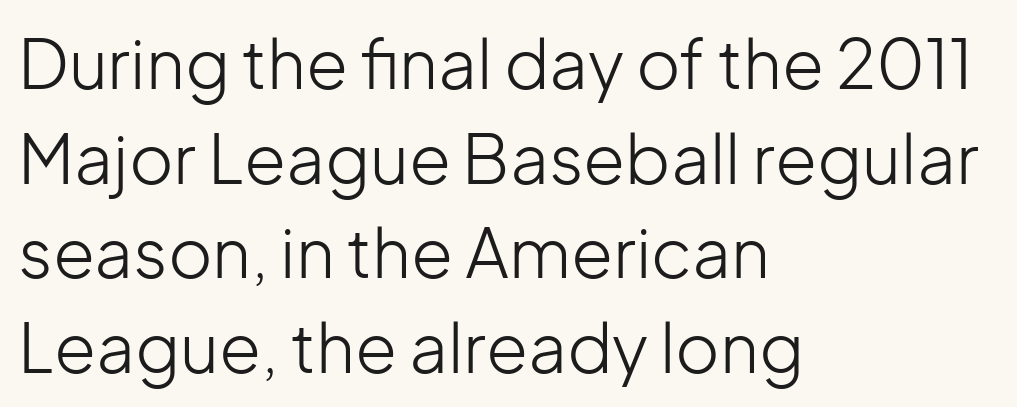
{"serif": "no", "italic": "no", "bold": "no", "weight": "light", "width": "normal", "stroke_contrast": "low", "x_height": "medium", "monospaced": "no", "underline": "no", "align": "left", "line_spacing": "normal", "line_spacing_ratio": 1.39, "letter_spacing": "normal", "letter_spacing_em": 0.0, "glyph_px": 68}
